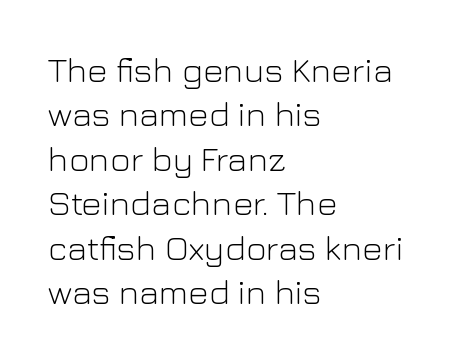
The area under the type is left untouched. Students, note that the glyphs here touch the page at normal intervals. Letterform terminals end flat and unadorned throughout the passage. Upright lettering throughout.
